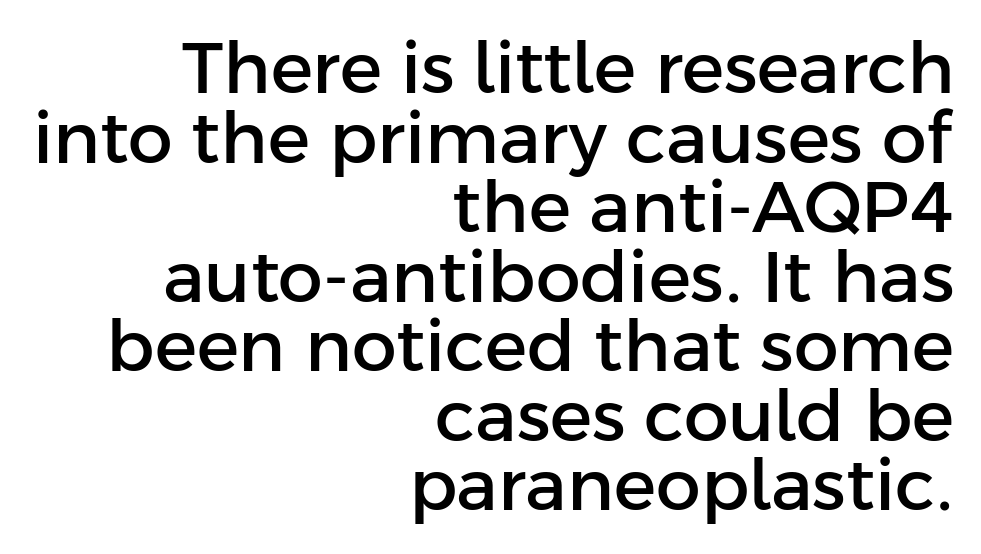
Q: Is the text italic (slanted)? A: No, it is upright.
Q: Is the typeface a serif or a sans-serif typeface? A: Sans-serif.
Q: Is the text underlined? A: No.
Q: How is the paragraph aligned? A: Right-aligned.
Q: Is the spacing between letters normal or unusually wide? A: Normal.
Q: Is the spacing between lines tight, normal or loose? A: Tight.
Q: Width (condensed, normal, or wide)? A: Normal.
Q: Stroke contrast? A: Low.
Q: x-height? A: Medium.
Q: Monospaced? A: No.
